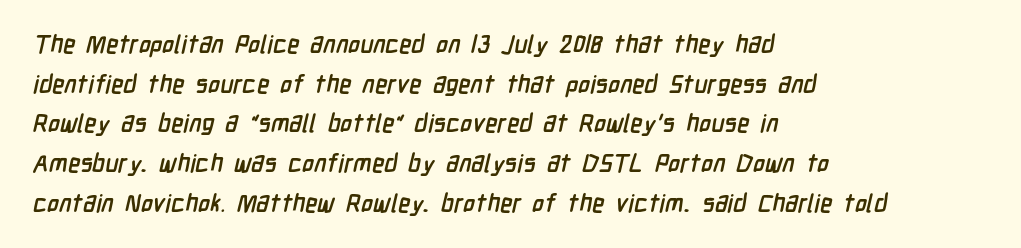
The image shows 25 px bold type; set left-aligned, normal line spacing (1.59x), normal letter spacing, not underlined.
